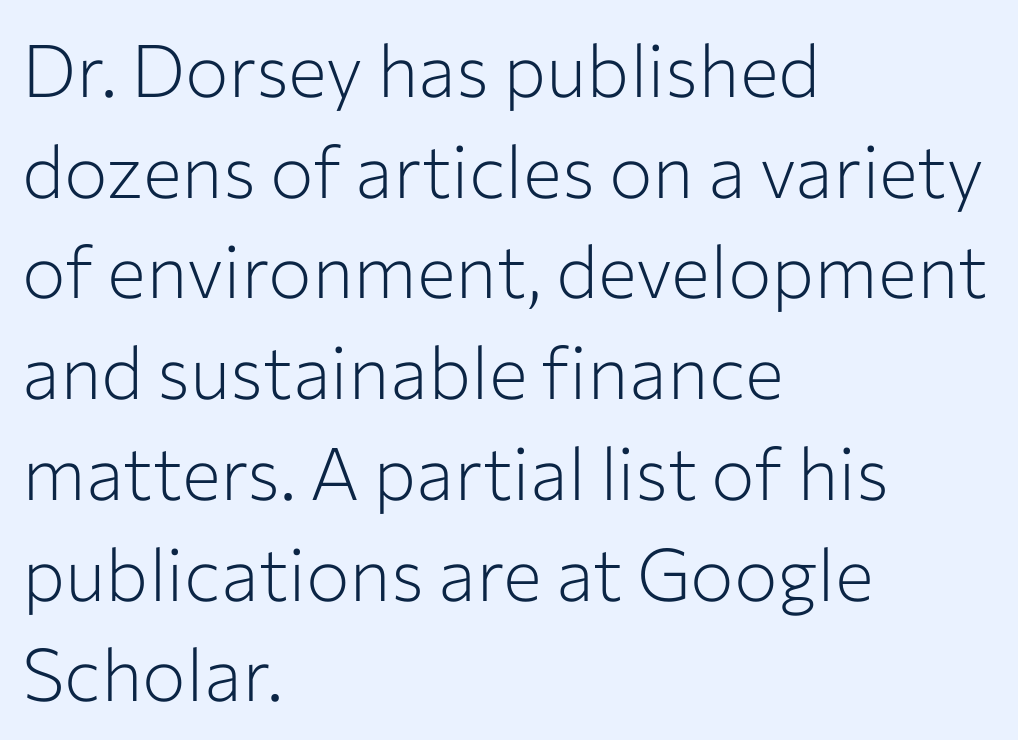
Q: Is the text bold? A: No.
Q: Is the text italic (slanted)? A: No, it is upright.
Q: Is the typeface a serif or a sans-serif typeface? A: Sans-serif.
Q: Is the text underlined? A: No.
Q: How is the paragraph aligned? A: Left-aligned.
Q: Is the spacing between letters normal or unusually wide? A: Normal.
Q: Is the spacing between lines tight, normal or loose? A: Normal.
Q: Width (condensed, normal, or wide)? A: Normal.
Q: Stroke contrast? A: Low.
Q: x-height? A: Medium.
Q: Monospaced? A: No.
